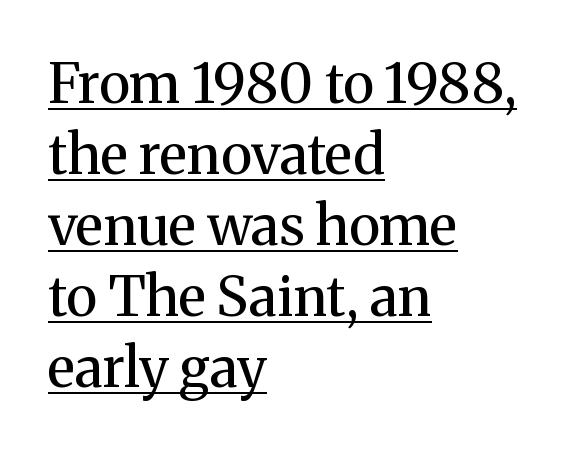
{"serif": "yes", "italic": "no", "bold": "no", "weight": "regular", "width": "normal", "stroke_contrast": "medium", "x_height": "medium", "monospaced": "no", "underline": "yes", "align": "left", "line_spacing": "normal", "line_spacing_ratio": 1.29, "letter_spacing": "normal", "letter_spacing_em": 0.0, "glyph_px": 55}
